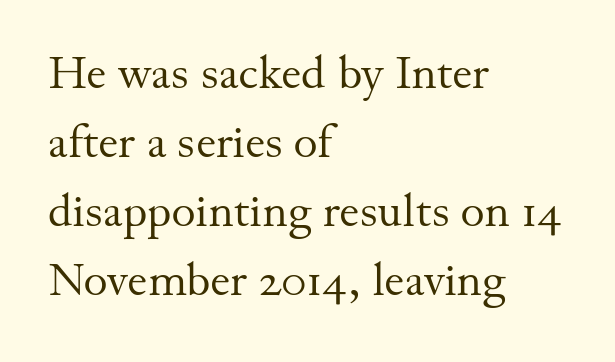
The image shows 46 px regular-weight serif type, upright; set left-aligned, normal line spacing (1.5x), normal letter spacing, not underlined; medium stroke contrast and a small x-height.
